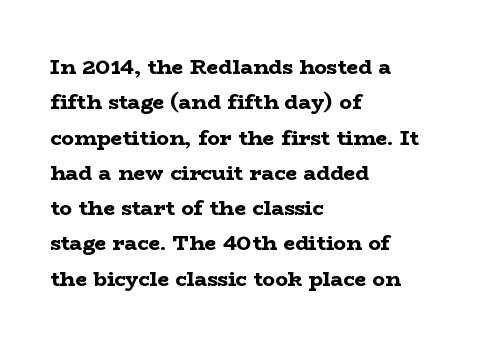
Q: Is the text bold? A: Yes.
Q: Is the text italic (slanted)? A: No, it is upright.
Q: Is the text underlined? A: No.
Q: How is the paragraph aligned? A: Left-aligned.
Q: Is the spacing between letters normal or unusually wide? A: Normal.
Q: Is the spacing between lines tight, normal or loose? A: Normal.
